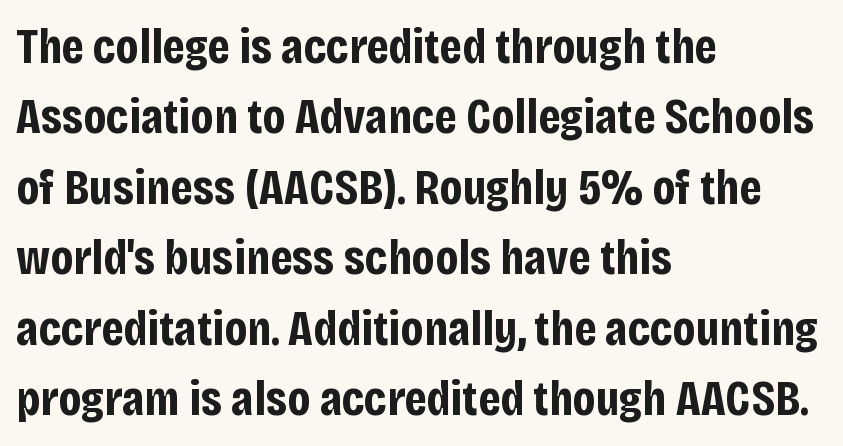
{"serif": "no", "italic": "no", "bold": "yes", "weight": "bold", "width": "condensed", "stroke_contrast": "low", "x_height": "large", "monospaced": "no", "underline": "no", "align": "left", "line_spacing": "normal", "line_spacing_ratio": 1.41, "letter_spacing": "normal", "letter_spacing_em": 0.0, "glyph_px": 50}
